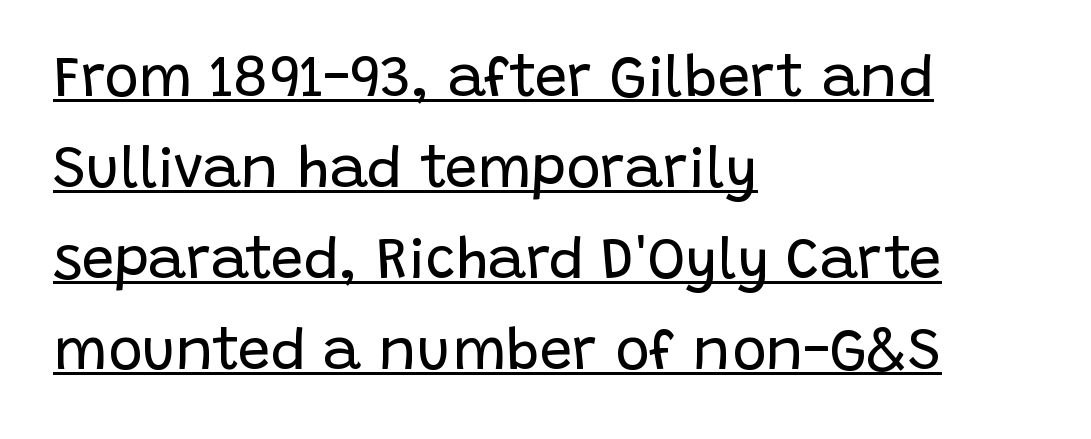
Do the letters lean? They stand straight. One glance says typical: line gaps are just what's usual. This sample carries an underscore along the baseline area. Short note: letters normally spaced. This is sans-serif lettering, the kind often seen on screens and signage.
